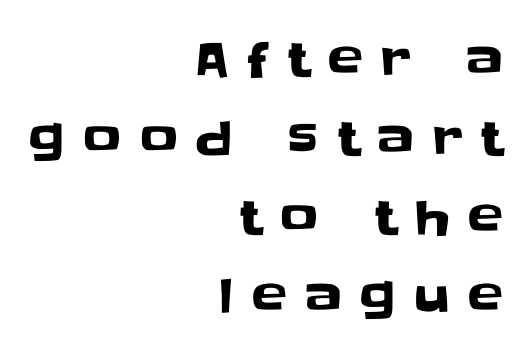
This sample has the flowing, uneven cadence of proportional lettering. This is roman type, the default non-slanted kind. Short note: letters widely spaced. Visually the block forms a straight wall on the right and a jagged coastline on the left. The space directly below the letters is spotless. Is this a sans? Yes — the strokes have no serifs.
